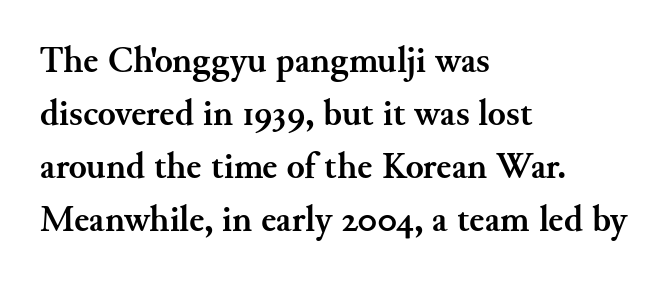
Q: Is the text bold? A: Yes.
Q: Is the text italic (slanted)? A: No, it is upright.
Q: Is the typeface a serif or a sans-serif typeface? A: Serif.
Q: Is the text underlined? A: No.
Q: How is the paragraph aligned? A: Left-aligned.
Q: Is the spacing between letters normal or unusually wide? A: Normal.
Q: Is the spacing between lines tight, normal or loose? A: Normal.
Q: Width (condensed, normal, or wide)? A: Normal.
Q: Stroke contrast? A: Medium.
Q: x-height? A: Small.
Q: Monospaced? A: No.
